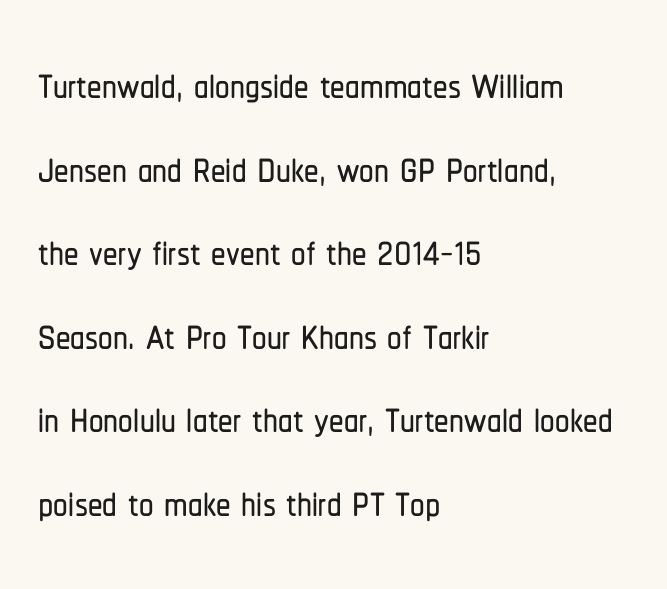
Q: Is the text italic (slanted)? A: No, it is upright.
Q: Is the typeface a serif or a sans-serif typeface? A: Sans-serif.
Q: Is the text underlined? A: No.
Q: How is the paragraph aligned? A: Left-aligned.
Q: Is the spacing between letters normal or unusually wide? A: Normal.
Q: Is the spacing between lines tight, normal or loose? A: Normal.
Q: Width (condensed, normal, or wide)? A: Condensed.
Q: Stroke contrast? A: Low.
Q: x-height? A: Medium.
Q: Monospaced? A: No.
